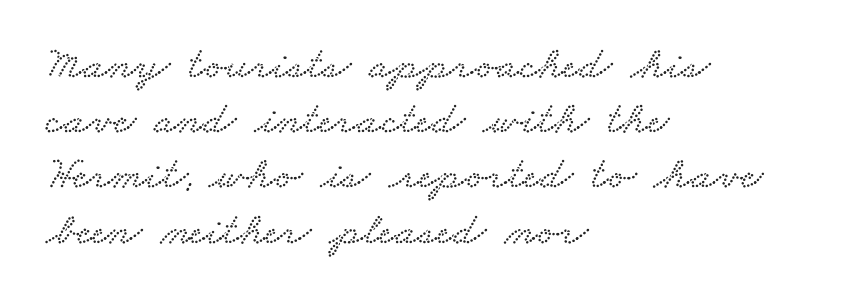
Q: Is the typeface a serif or a sans-serif typeface? A: Serif.
Q: Is the text underlined? A: No.
Q: How is the paragraph aligned? A: Left-aligned.
Q: Is the spacing between letters normal or unusually wide? A: Normal.
Q: Width (condensed, normal, or wide)? A: Wide.
Q: Stroke contrast? A: Low.
Q: x-height? A: Small.
Q: Monospaced? A: No.
